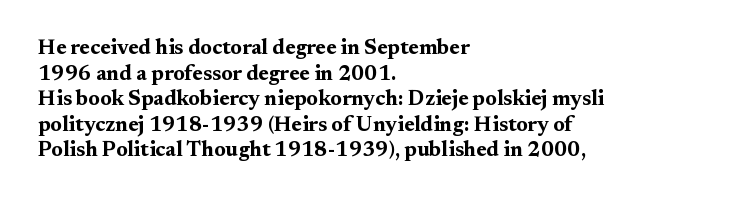
Q: Is the text bold? A: Yes.
Q: Is the text italic (slanted)? A: No, it is upright.
Q: Is the text underlined? A: No.
Q: How is the paragraph aligned? A: Left-aligned.
Q: Is the spacing between letters normal or unusually wide? A: Normal.
